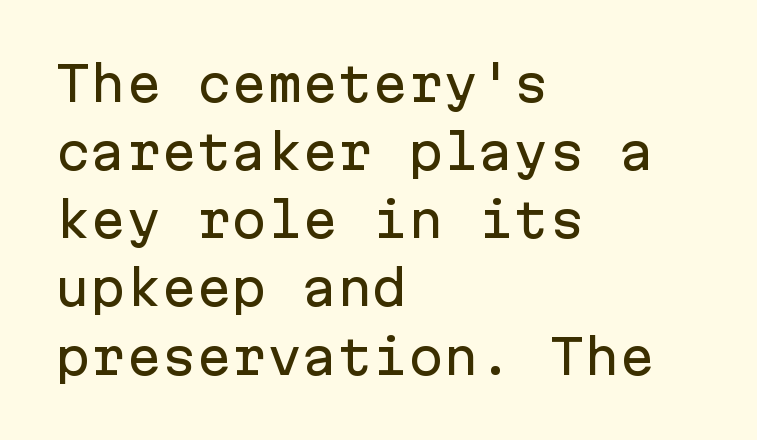
The string is rendered with underlining switched off. Letterform terminals end flat and unadorned throughout the passage. These lines keep a tight, regular rhythm from letter to letter. Here the designer chose a console-style face with uniform glyph widths. A roman cut, with each character standing at attention.
